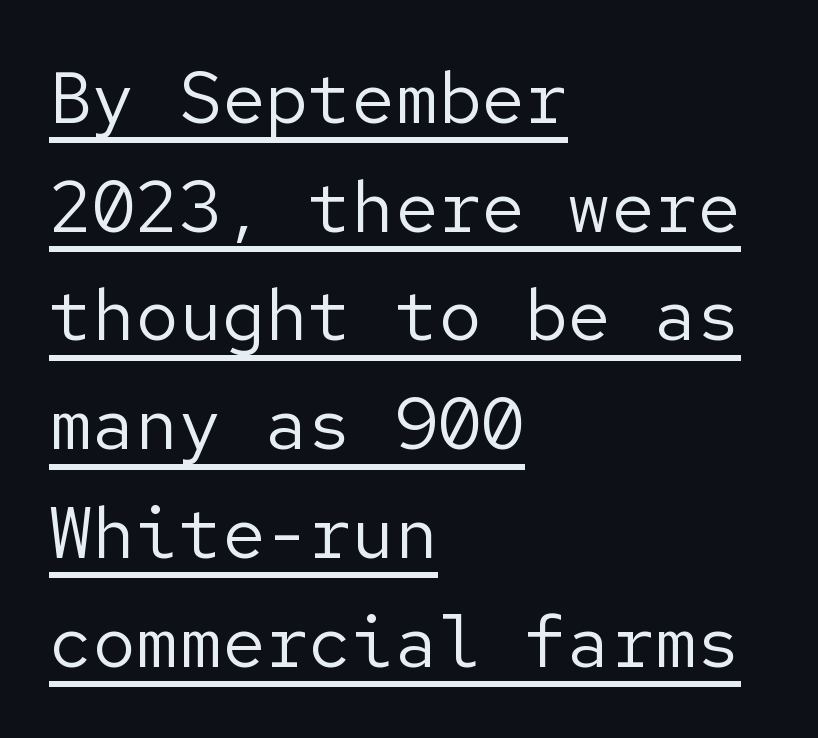
Q: Is the text bold? A: No.
Q: Is the text italic (slanted)? A: No, it is upright.
Q: Is the typeface a serif or a sans-serif typeface? A: Sans-serif.
Q: Is the text underlined? A: Yes.
Q: How is the paragraph aligned? A: Left-aligned.
Q: Is the spacing between letters normal or unusually wide? A: Normal.
Q: Is the spacing between lines tight, normal or loose? A: Normal.
Q: Width (condensed, normal, or wide)? A: Normal.
Q: Stroke contrast? A: Low.
Q: x-height? A: Medium.
